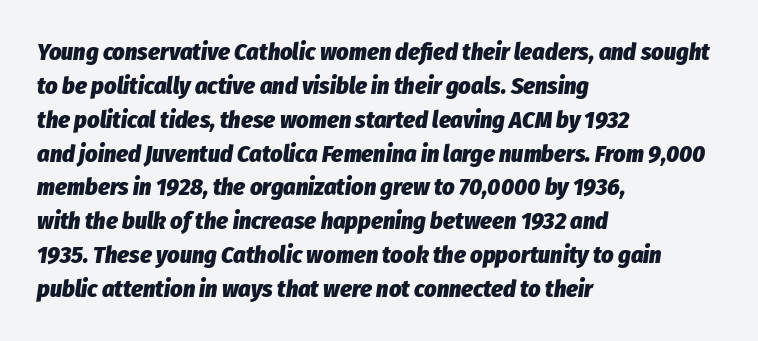
The image shows 24 px bold type, italic (leaning right); set left-aligned, normal line spacing (1.41x), normal letter spacing, not underlined.
